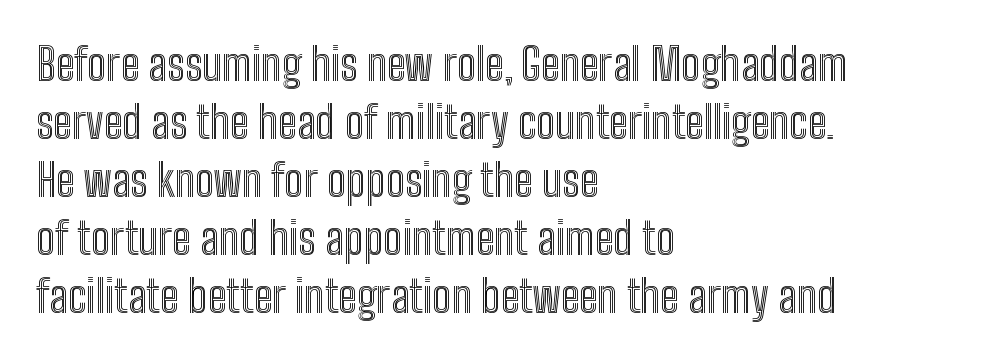
Q: Is the text italic (slanted)? A: No, it is upright.
Q: Is the text underlined? A: No.
Q: How is the paragraph aligned? A: Left-aligned.
Q: Is the spacing between letters normal or unusually wide? A: Normal.
Q: Is the spacing between lines tight, normal or loose? A: Normal.
Q: Width (condensed, normal, or wide)? A: Condensed.
Q: x-height? A: Medium.
Q: Monospaced? A: No.
